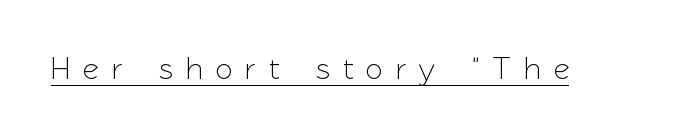
Loose tracking; the words dissolve into strings of separated letters. Looks like regular typesetting: each glyph gets only the width it needs. The letters stand straight up with perfectly vertical stems. Students, observe the line beneath the letters — that is underlining. These lines are composed in type without serifs.
